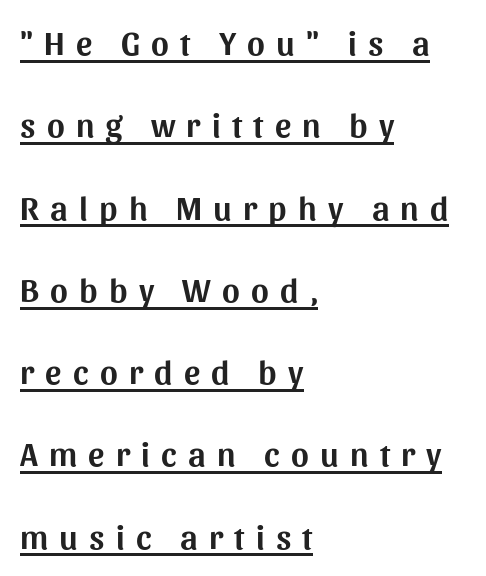
{"serif": "no", "italic": "no", "width": "normal", "stroke_contrast": "medium", "x_height": "medium", "monospaced": "no", "underline": "yes", "align": "left", "line_spacing": "loose", "line_spacing_ratio": 2.42, "letter_spacing": "wide", "letter_spacing_em": 0.33, "glyph_px": 34}
